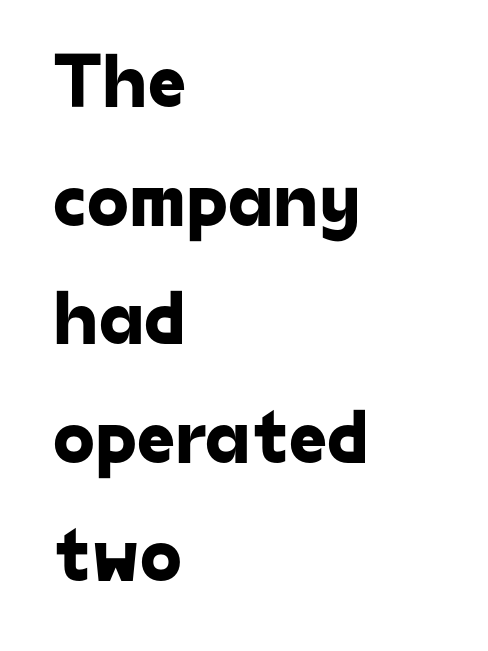
Is this a fixed-width face? No — the glyphs have proportional, varying widths. The leading is moderate, giving the passage an even texture. Teacher's note: observe the even left margin — that is flush-left alignment. Anything drawn beneath the words? Only blank space.
